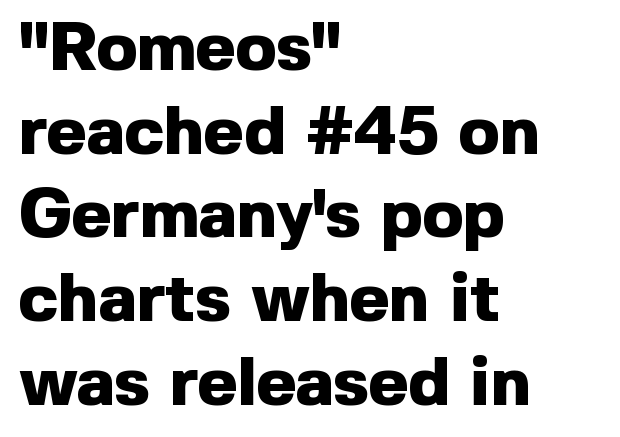
The characters display no serif detailing; their extremities are plain. These lines are rendered in a variable-pitch font. The lines are quadded left. This is roman type, the default non-slanted kind. Has an underline been added? It has not. Characters follow at the spacing the type designer built in.
